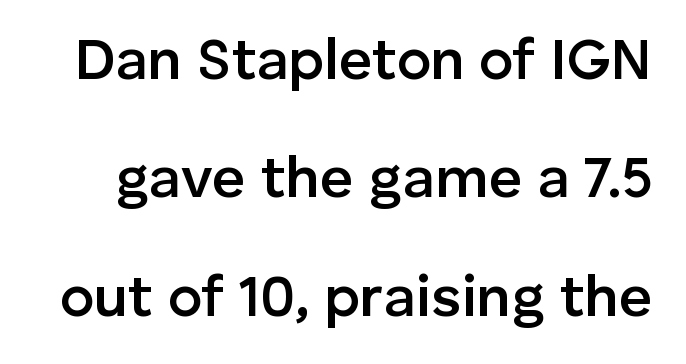
{"serif": "no", "italic": "no", "bold": "semi", "weight": "semibold", "width": "normal", "stroke_contrast": "low", "x_height": "medium", "monospaced": "no", "underline": "no", "line_spacing": "loose", "line_spacing_ratio": 2.04, "letter_spacing": "normal", "letter_spacing_em": 0.0, "glyph_px": 58}
